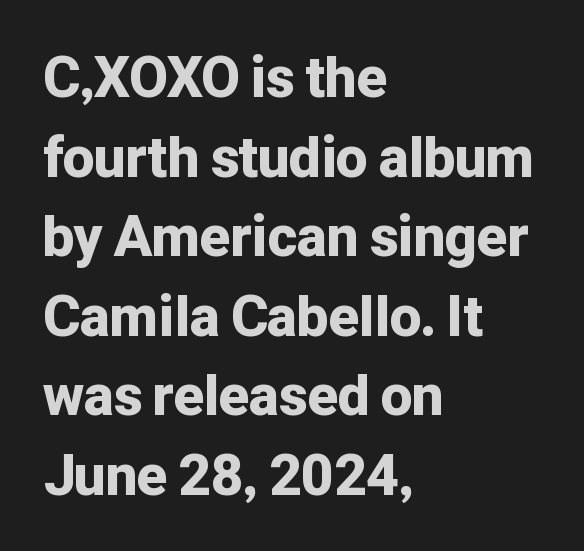
{"serif": "no", "italic": "no", "bold": "yes", "weight": "bold", "width": "normal", "stroke_contrast": "low", "x_height": "medium", "monospaced": "no", "underline": "no", "align": "left", "line_spacing": "normal", "line_spacing_ratio": 1.42, "letter_spacing": "normal", "letter_spacing_em": 0.0, "glyph_px": 56}
